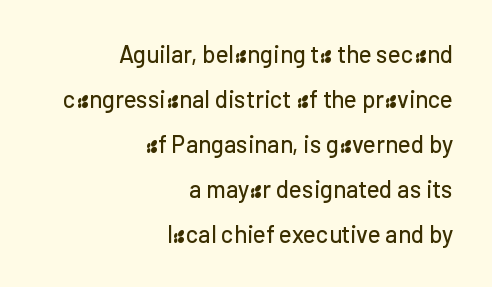
Q: Is the text italic (slanted)? A: No, it is upright.
Q: Is the text underlined? A: No.
Q: How is the paragraph aligned? A: Right-aligned.
Q: Is the spacing between letters normal or unusually wide? A: Normal.
